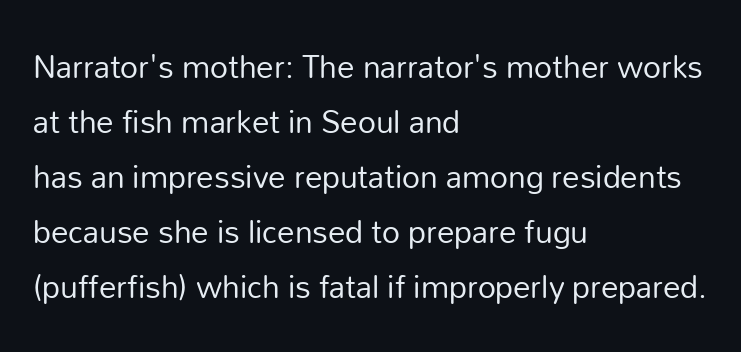
Q: Is the text bold? A: No.
Q: Is the text italic (slanted)? A: No, it is upright.
Q: Is the typeface a serif or a sans-serif typeface? A: Sans-serif.
Q: Is the text underlined? A: No.
Q: How is the paragraph aligned? A: Left-aligned.
Q: Is the spacing between letters normal or unusually wide? A: Normal.
Q: Is the spacing between lines tight, normal or loose? A: Normal.
Q: Width (condensed, normal, or wide)? A: Normal.
Q: Stroke contrast? A: Low.
Q: x-height? A: Medium.
Q: Monospaced? A: No.
